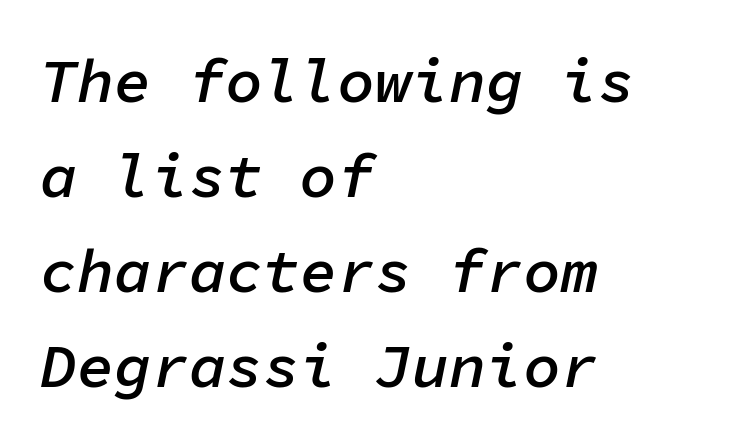
This rendering features lettering with no underline. Is this a fixed-width face? Yes — each glyph sits in an identical cell. The face used here has a pronounced slope to its letters. Vertically, the passage feels balanced, rows spaced as you'd expect. A student would call this left alignment; a typographer would say flush left, rag right. A typesetter would call this zero additional tracking.
